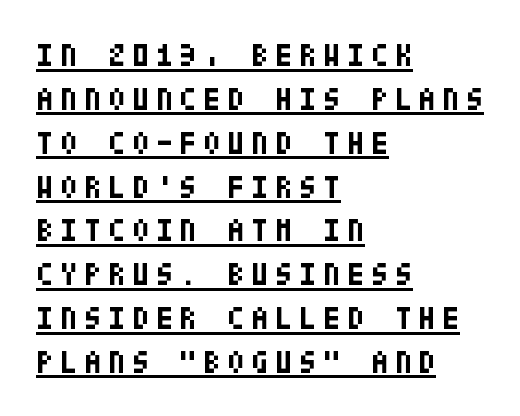
{"serif": "no", "italic": "no", "bold": "yes", "weight": "bold", "width": "condensed", "stroke_contrast": "low", "x_height": "large", "underline": "yes", "align": "left", "line_spacing": "normal", "line_spacing_ratio": 1.37, "letter_spacing": "wide", "letter_spacing_em": 0.2, "glyph_px": 32}
